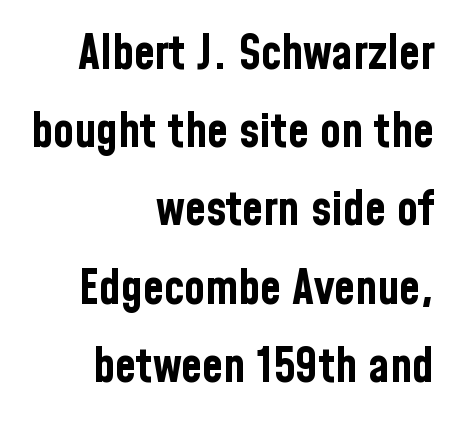
The image shows 48 px bold, condensed sans-serif type, upright; set right-aligned, normal line spacing (1.63x), normal letter spacing, not underlined; low stroke contrast and a medium x-height.
